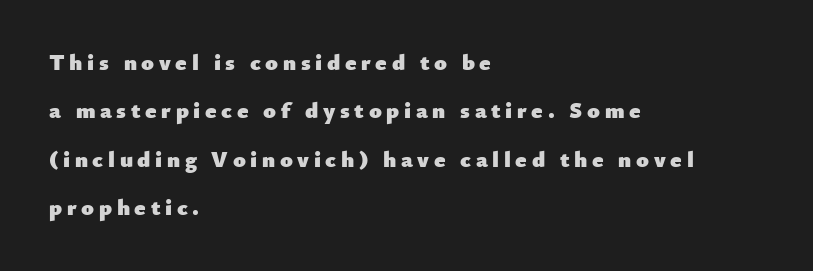
The image shows 23 px bold type, upright; set left-aligned, loose line spacing (2.1x), unusually wide letter spacing (+0.2 em), not underlined.
